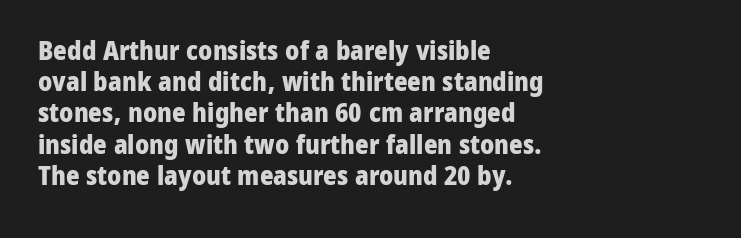
{"italic": "no", "bold": "yes", "underline": "no", "align": "left", "line_spacing_ratio": 1.2, "letter_spacing": "normal", "letter_spacing_em": 0.0, "glyph_px": 26}
